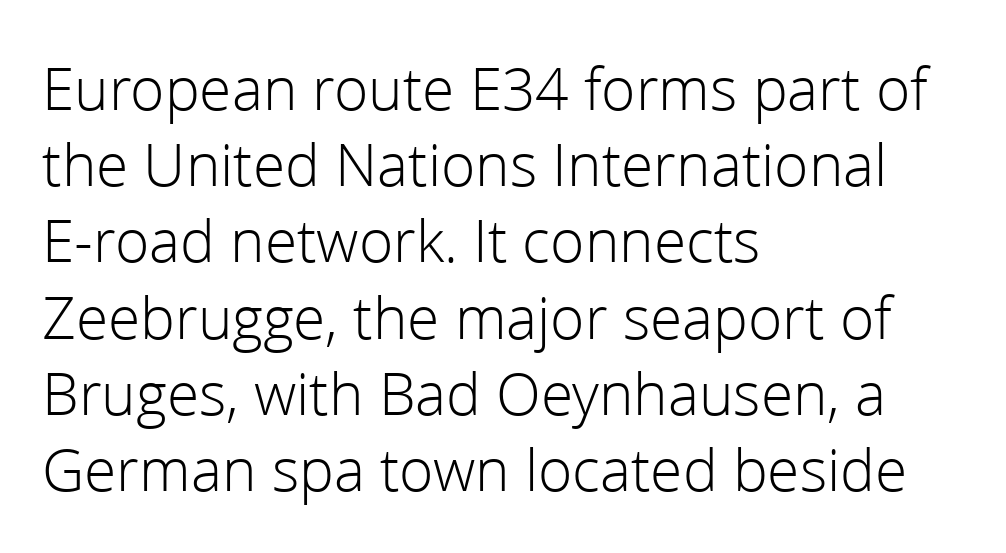
{"serif": "no", "italic": "no", "bold": "no", "weight": "light", "width": "normal", "stroke_contrast": "low", "x_height": "medium", "monospaced": "no", "underline": "no", "align": "left", "line_spacing_ratio": 1.21, "letter_spacing": "normal", "letter_spacing_em": 0.0, "glyph_px": 63}
